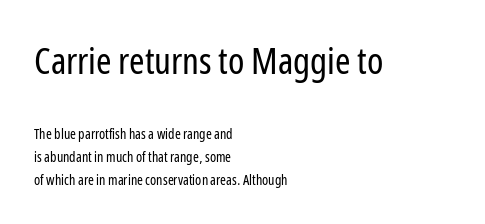
The image shows 37 px regular-weight, condensed sans-serif type, upright; set left-aligned, normal line spacing (1.63x), normal letter spacing, not underlined; the first (top) block is 2.64x larger; low stroke contrast and a medium x-height.
